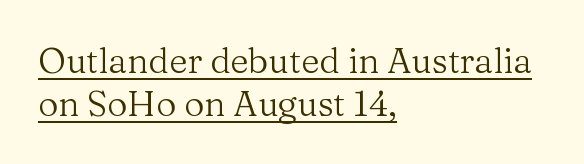
Q: Is the text bold? A: No.
Q: Is the text italic (slanted)? A: No, it is upright.
Q: Is the typeface a serif or a sans-serif typeface? A: Serif.
Q: Is the text underlined? A: Yes.
Q: How is the paragraph aligned? A: Left-aligned.
Q: Is the spacing between letters normal or unusually wide? A: Normal.
Q: Width (condensed, normal, or wide)? A: Normal.
Q: Stroke contrast? A: Medium.
Q: x-height? A: Medium.
Q: Monospaced? A: No.
